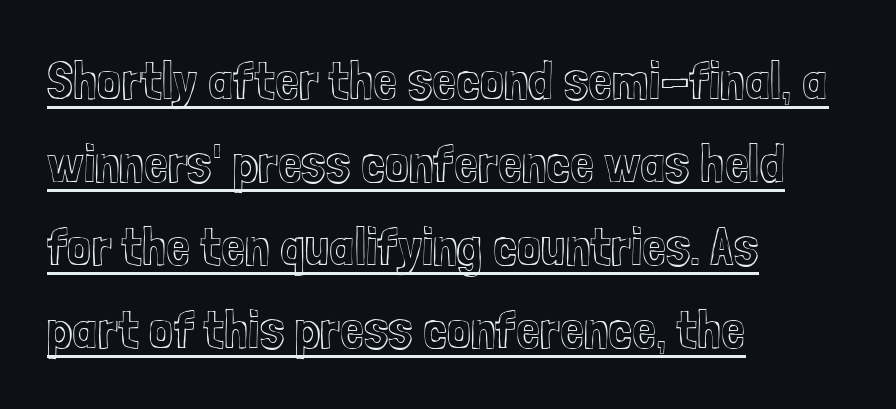
The image shows 54 px condensed type, upright; set left-aligned, normal line spacing (1.54x), normal letter spacing, underlined; a medium x-height.
